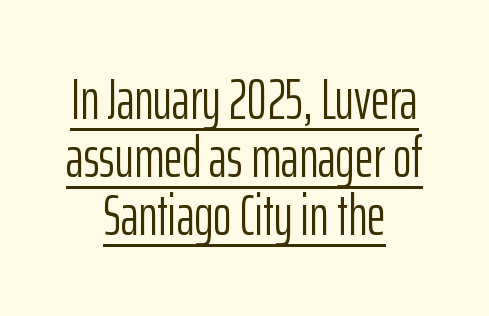
{"serif": "no", "italic": "no", "bold": "no", "weight": "light", "width": "condensed", "stroke_contrast": "low", "x_height": "medium", "monospaced": "no", "underline": "yes", "align": "center", "line_spacing": "tight", "line_spacing_ratio": 1.02, "letter_spacing": "normal", "letter_spacing_em": 0.0, "glyph_px": 57}
